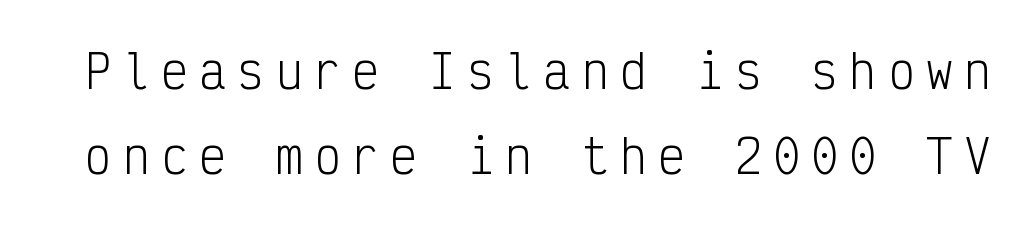
The image shows 45 px light, condensed sans-serif type, upright, monospaced; set loose line spacing (1.9x), unusually wide letter spacing (+0.25 em), not underlined; low stroke contrast and a medium x-height.
